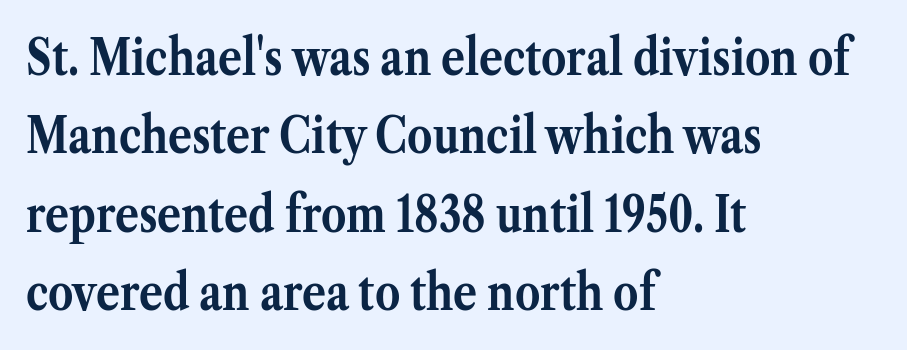
Q: Is the text bold? A: Yes.
Q: Is the text italic (slanted)? A: No, it is upright.
Q: Is the typeface a serif or a sans-serif typeface? A: Serif.
Q: Is the text underlined? A: No.
Q: How is the paragraph aligned? A: Left-aligned.
Q: Is the spacing between letters normal or unusually wide? A: Normal.
Q: Is the spacing between lines tight, normal or loose? A: Normal.
Q: Width (condensed, normal, or wide)? A: Normal.
Q: Stroke contrast? A: Medium.
Q: x-height? A: Medium.
Q: Monospaced? A: No.
